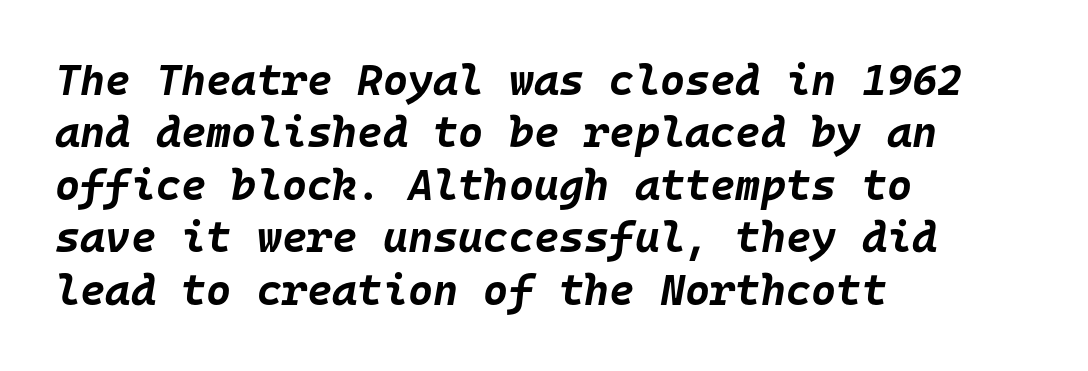
{"italic": "yes", "lean": "right", "slant_degrees": 10, "bold": "yes", "weight": "bold", "width": "normal", "stroke_contrast": "low", "x_height": "large", "monospaced": "yes", "underline": "no", "align": "left", "line_spacing_ratio": 1.22, "letter_spacing": "normal", "letter_spacing_em": 0.0, "glyph_px": 43}
